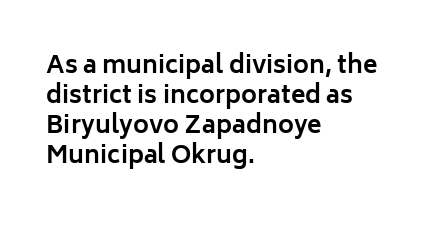
The characters look thick and weighty, a clear bold. Rows of type keep a routine distance in the vertical direction. Each word holds together tightly as a unit, with standard inter-letter gaps. Does the copy run flush right? No — it runs flush left. Beneath every word, the page is bare.
